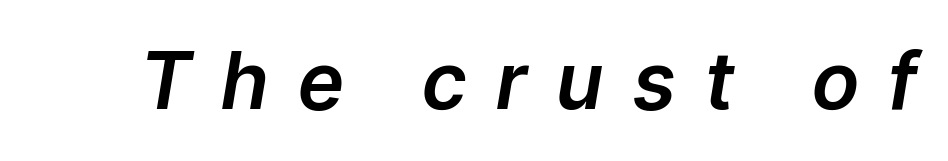
Looks like regular typesetting: each glyph gets only the width it needs. Each row of text sits above clean, open space. When letters slant like this, we call the style italic. Loose tracking; the words dissolve into strings of separated letters.
